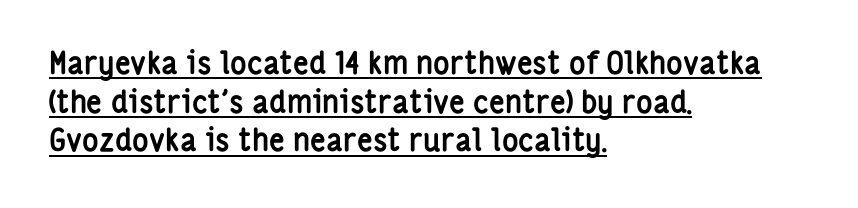
{"serif": "no", "italic": "no", "bold": "yes", "weight": "semibold", "width": "condensed", "stroke_contrast": "low", "x_height": "medium", "monospaced": "no", "underline": "yes", "align": "left", "line_spacing": "normal", "line_spacing_ratio": 1.25, "letter_spacing": "normal", "letter_spacing_em": 0.0, "glyph_px": 31}
